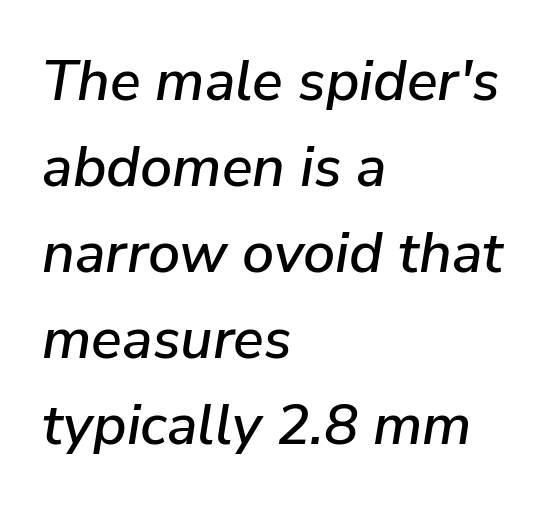
The image shows 57 px text type, italic (leaning right); set left-aligned, normal line spacing (1.51x), normal letter spacing, not underlined; low stroke contrast and a medium x-height.
